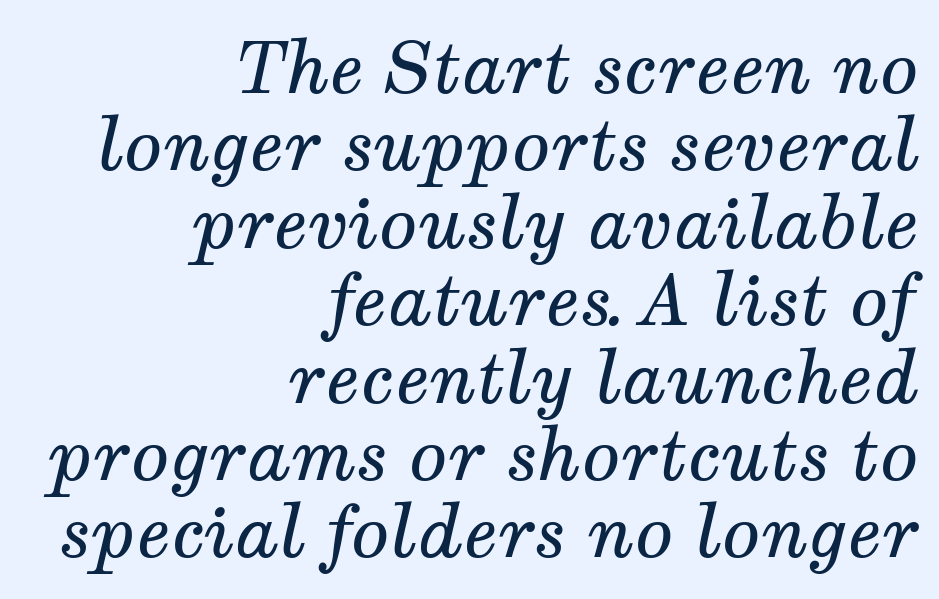
The image shows 71 px regular-weight serif type, italic (leaning right); set right-aligned, tight line spacing (1.09x), normal letter spacing, not underlined; medium stroke contrast and a medium x-height.
